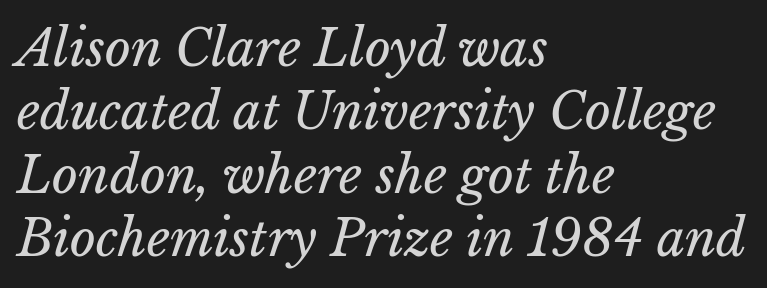
The image shows 50 px regular-weight type, italic (leaning right); set left-aligned, normal line spacing (1.27x), normal letter spacing, not underlined; low stroke contrast and a medium x-height.
